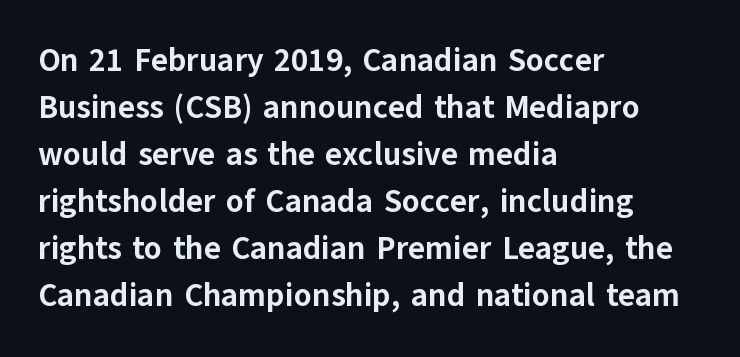
Q: Is the text bold? A: Yes.
Q: Is the text italic (slanted)? A: No, it is upright.
Q: Is the typeface a serif or a sans-serif typeface? A: Sans-serif.
Q: Is the text underlined? A: No.
Q: How is the paragraph aligned? A: Left-aligned.
Q: Is the spacing between letters normal or unusually wide? A: Normal.
Q: Is the spacing between lines tight, normal or loose? A: Normal.
Q: Width (condensed, normal, or wide)? A: Normal.
Q: Stroke contrast? A: Low.
Q: x-height? A: Medium.
Q: Monospaced? A: No.
